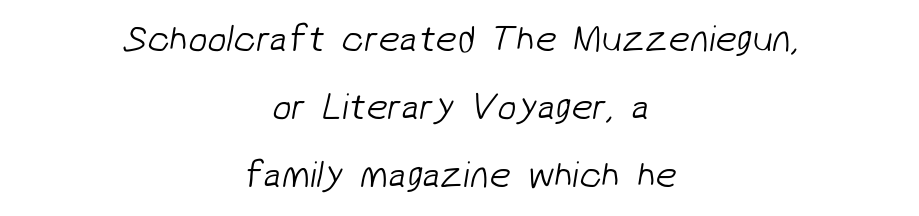
The image shows 38 px light sans-serif type; set centered, line spacing 1.79x, normal letter spacing, not underlined; low stroke contrast and a medium x-height.
